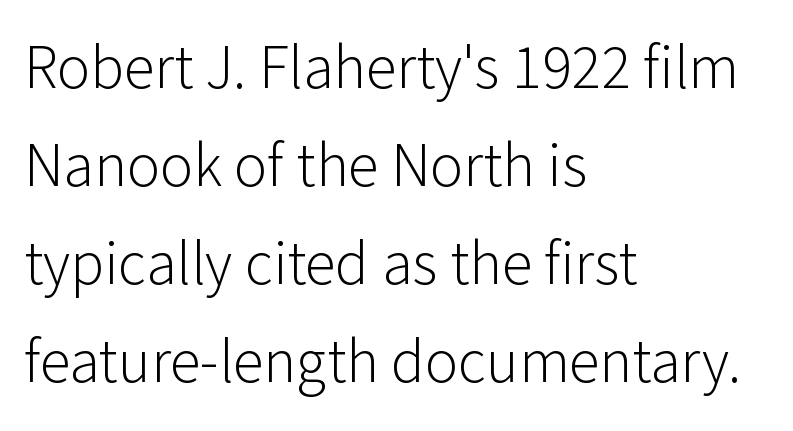
{"serif": "no", "italic": "no", "bold": "no", "weight": "light", "width": "normal", "stroke_contrast": "low", "x_height": "medium", "monospaced": "no", "underline": "no", "align": "left", "line_spacing": "normal", "line_spacing_ratio": 1.58, "letter_spacing": "normal", "letter_spacing_em": 0.0, "glyph_px": 62}
